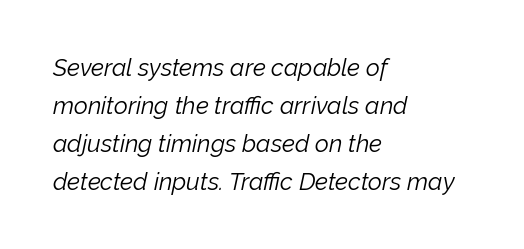
The image shows 24 px text type, italic (leaning right); set left-aligned, normal line spacing (1.58x), normal letter spacing, not underlined.
